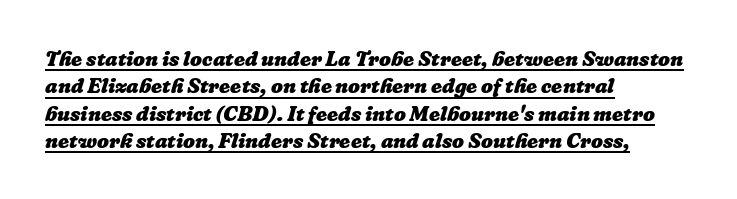
Q: Is the text bold? A: Yes.
Q: Is the text underlined? A: Yes.
Q: How is the paragraph aligned? A: Left-aligned.
Q: Is the spacing between letters normal or unusually wide? A: Normal.
Q: Is the spacing between lines tight, normal or loose? A: Normal.
